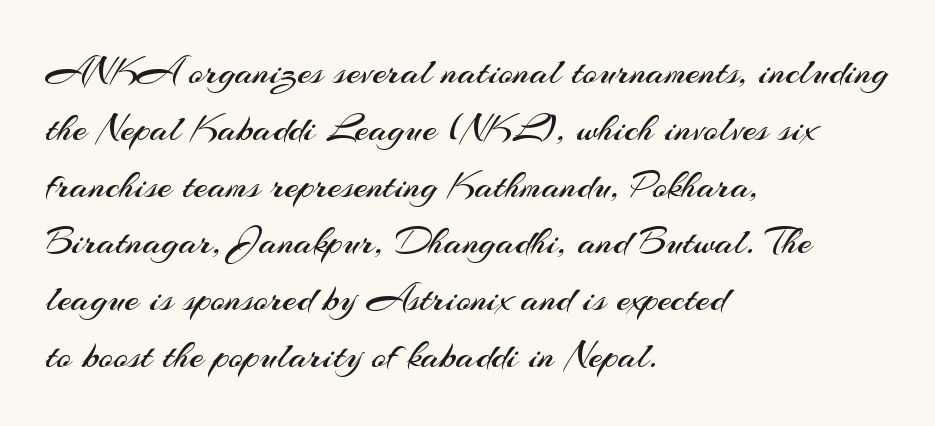
Q: Is the text bold? A: No.
Q: Is the text italic (slanted)? A: Yes.
Q: Is the typeface a serif or a sans-serif typeface? A: Sans-serif.
Q: Is the text underlined? A: No.
Q: How is the paragraph aligned? A: Left-aligned.
Q: Is the spacing between letters normal or unusually wide? A: Normal.
Q: Is the spacing between lines tight, normal or loose? A: Normal.
Q: Width (condensed, normal, or wide)? A: Normal.
Q: Stroke contrast? A: Medium.
Q: x-height? A: Small.
Q: Monospaced? A: No.
